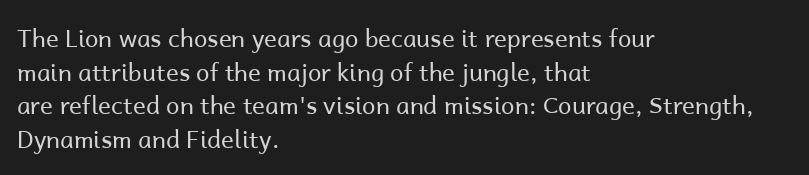
Q: Is the text bold? A: No.
Q: Is the text italic (slanted)? A: No, it is upright.
Q: Is the text underlined? A: No.
Q: How is the paragraph aligned? A: Left-aligned.
Q: Is the spacing between letters normal or unusually wide? A: Normal.
Q: Is the spacing between lines tight, normal or loose? A: Normal.
